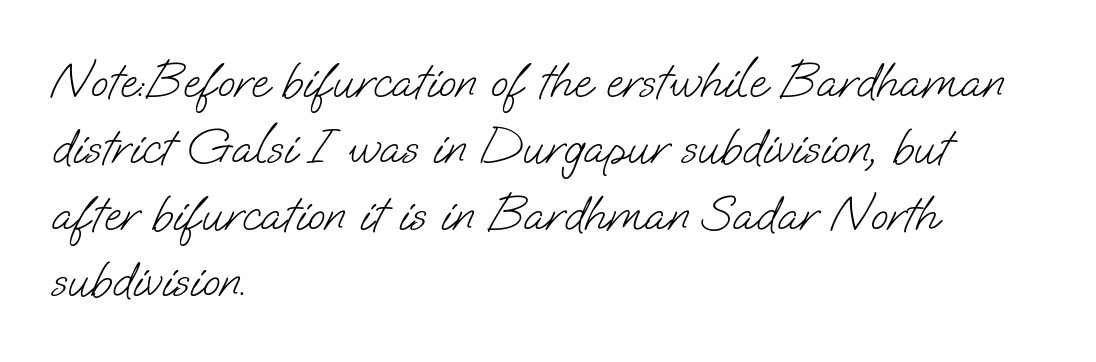
{"serif": "no", "bold": "no", "weight": "light", "width": "normal", "stroke_contrast": "low", "x_height": "small", "monospaced": "no", "underline": "no", "align": "left", "line_spacing": "normal", "line_spacing_ratio": 1.3, "letter_spacing": "normal", "letter_spacing_em": 0.0, "glyph_px": 51}
